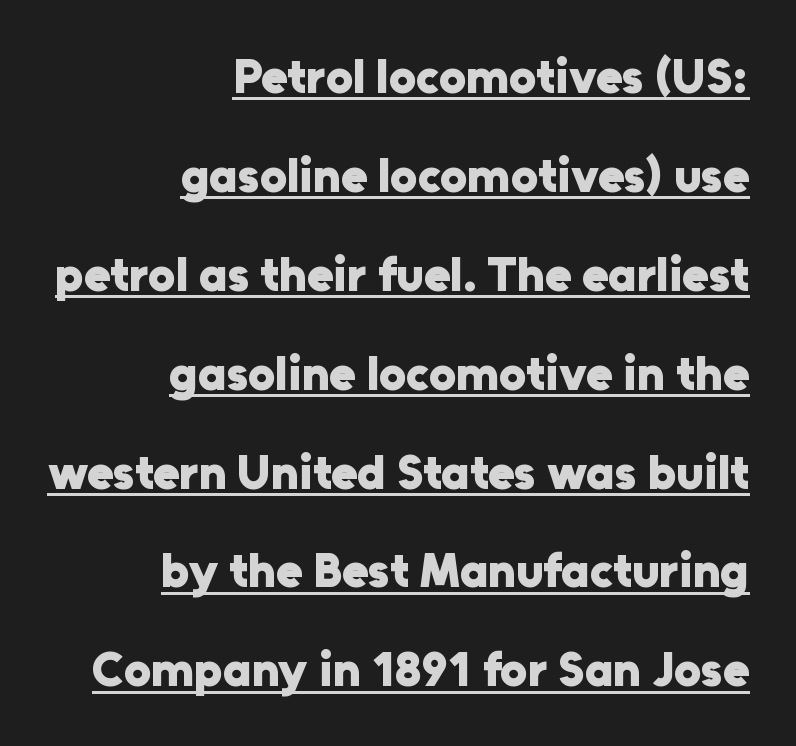
Q: Is the text bold? A: Yes.
Q: Is the text italic (slanted)? A: No, it is upright.
Q: Is the typeface a serif or a sans-serif typeface? A: Sans-serif.
Q: Is the text underlined? A: Yes.
Q: How is the paragraph aligned? A: Right-aligned.
Q: Is the spacing between letters normal or unusually wide? A: Normal.
Q: Is the spacing between lines tight, normal or loose? A: Loose.
Q: Width (condensed, normal, or wide)? A: Normal.
Q: Stroke contrast? A: Low.
Q: x-height? A: Medium.
Q: Monospaced? A: No.
